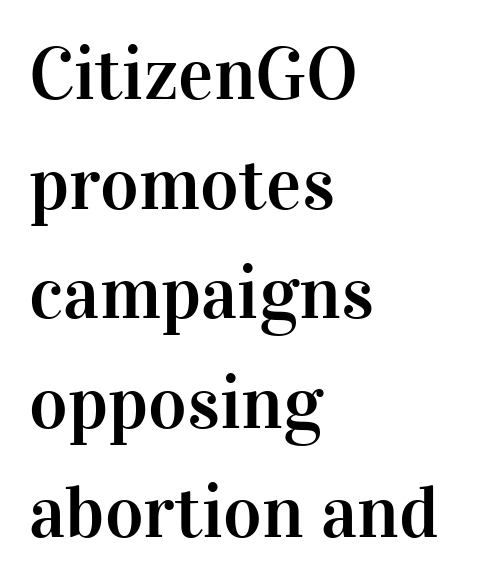
Is this a fixed-width face? No — the glyphs have proportional, varying widths. How are the letters spaced? Ordinarily, with no added tracking. The rendering uses a moderate line-height, typical for paragraphs. Nobody drew a line under any word here. Are there feet on the stems? There are — it's a serif. The passage is arranged the way most books set body copy — flush left.
